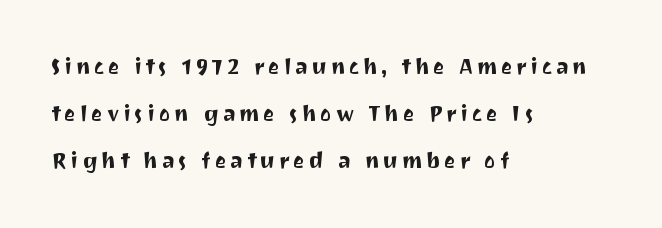
Q: Is the text italic (slanted)? A: No, it is upright.
Q: Is the text underlined? A: No.
Q: How is the paragraph aligned? A: Left-aligned.
Q: Is the spacing between lines tight, normal or loose? A: Loose.
